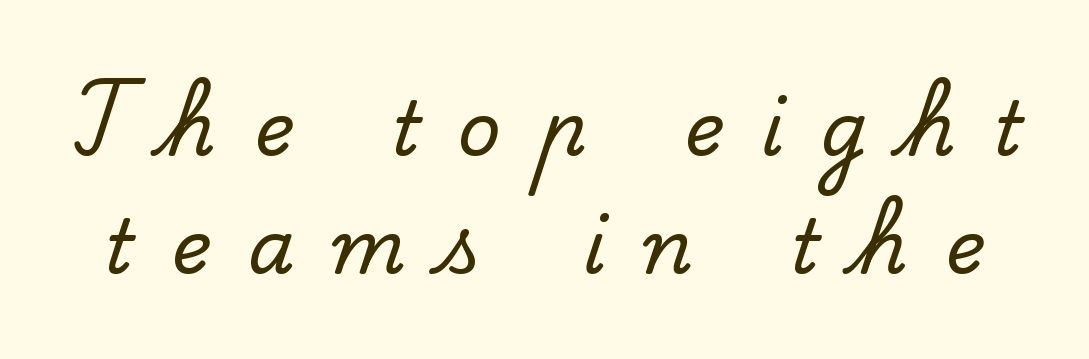
{"serif": "yes", "width": "normal", "stroke_contrast": "low", "x_height": "small", "monospaced": "no", "underline": "no", "line_spacing": "normal", "line_spacing_ratio": 1.58, "letter_spacing": "wide", "letter_spacing_em": 0.5, "glyph_px": 75}
